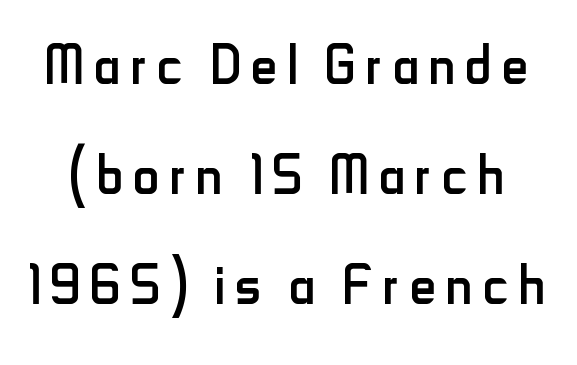
Spacing verdict: proportional, widths tailored to each character. Quick note: interline space is typical. Posture: upright roman. Regarding serifs, this sample does without them. The strokes are not fattened; the text isn't bold.
